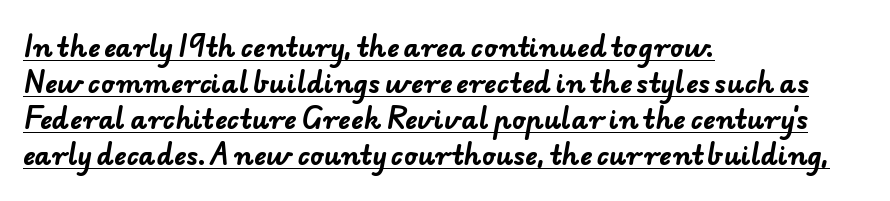
{"bold": "yes", "underline": "yes", "align": "left", "line_spacing": "normal", "line_spacing_ratio": 1.39, "letter_spacing": "normal", "letter_spacing_em": 0.0, "glyph_px": 26}
